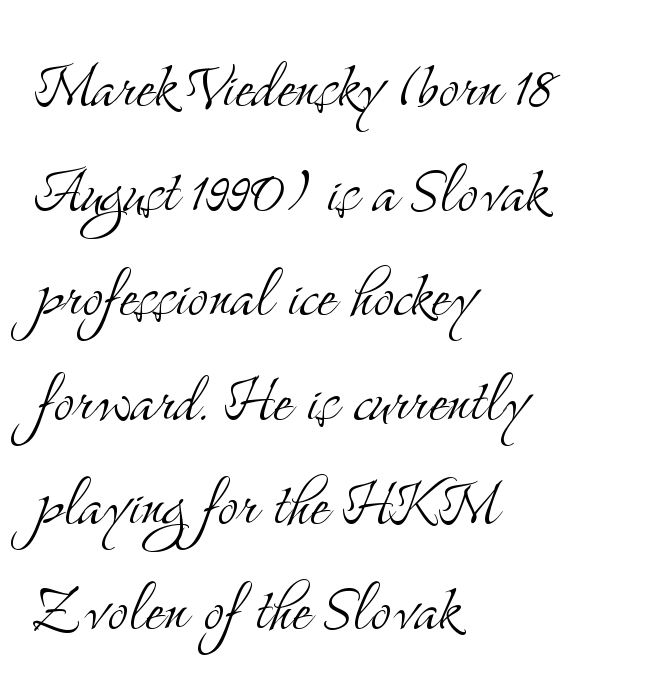
{"serif": "yes", "bold": "no", "weight": "light", "width": "condensed", "stroke_contrast": "medium", "x_height": "small", "monospaced": "no", "underline": "no", "align": "left", "line_spacing": "normal", "line_spacing_ratio": 1.34, "letter_spacing": "normal", "letter_spacing_em": 0.0, "glyph_px": 78}
